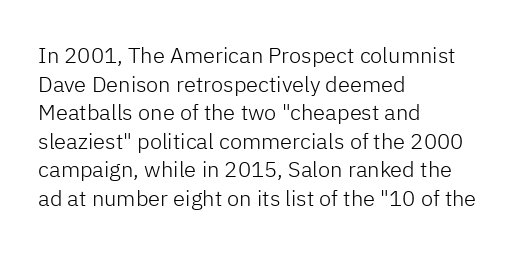
Q: Is the text bold? A: No.
Q: Is the text italic (slanted)? A: No, it is upright.
Q: Is the text underlined? A: No.
Q: How is the paragraph aligned? A: Left-aligned.
Q: Is the spacing between letters normal or unusually wide? A: Normal.
Q: Is the spacing between lines tight, normal or loose? A: Normal.
